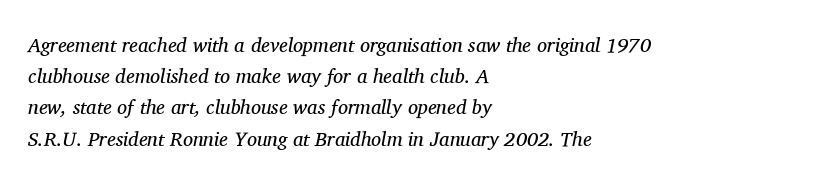
The image shows 20 px text type, italic (leaning right); set left-aligned, normal line spacing (1.56x), normal letter spacing, not underlined.
